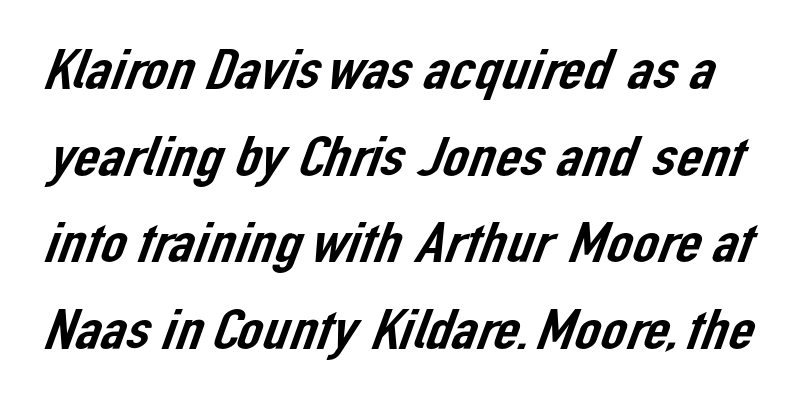
{"serif": "no", "width": "normal", "stroke_contrast": "low", "x_height": "medium", "monospaced": "no", "underline": "no", "line_spacing": "normal", "line_spacing_ratio": 1.52, "letter_spacing": "normal", "letter_spacing_em": 0.0, "glyph_px": 57}
